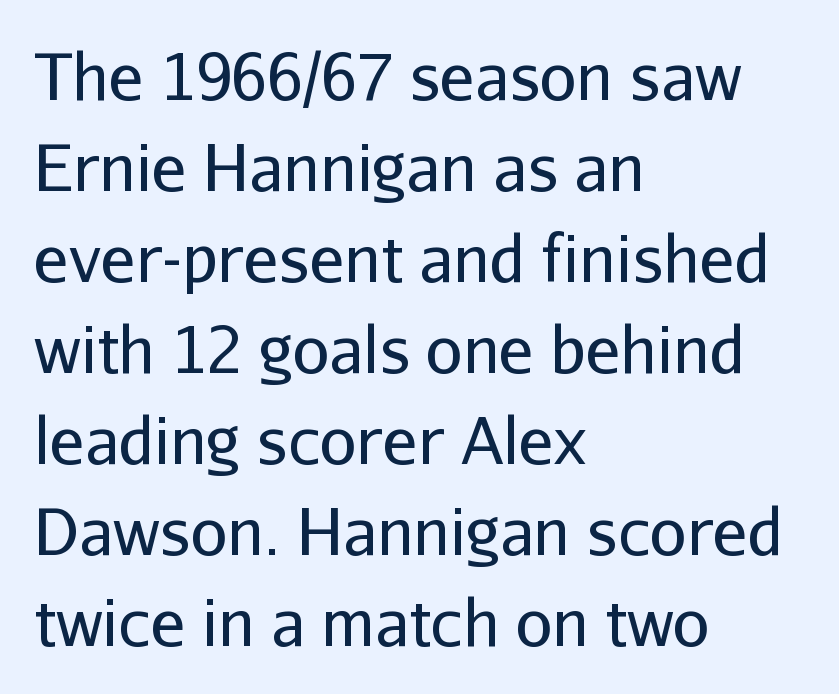
{"serif": "no", "italic": "no", "bold": "no", "weight": "regular", "width": "normal", "stroke_contrast": "low", "x_height": "medium", "monospaced": "no", "underline": "no", "align": "left", "line_spacing": "normal", "line_spacing_ratio": 1.4, "letter_spacing": "normal", "letter_spacing_em": 0.0, "glyph_px": 65}
